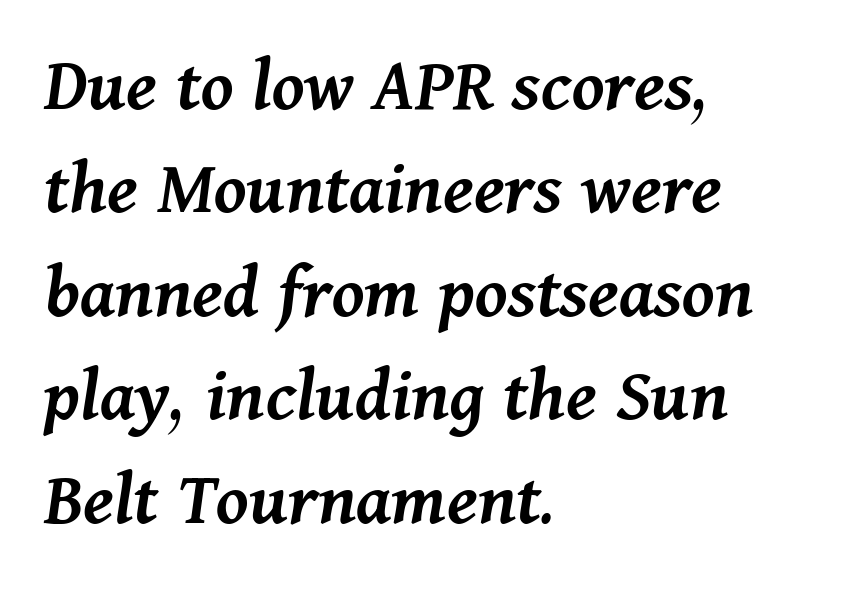
Plain, unruled lines of type. A student would call this left alignment; a typographer would say flush left, rag right. The passage shown is typed in a proportional face where columns would drift. A normal amount of white space separates one row of letters from the next.
